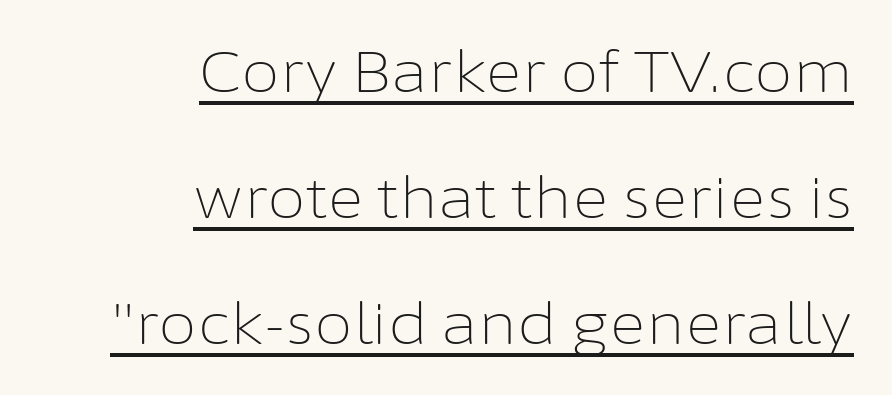
Glyph-to-glyph distance matches everyday printed text. Notice how the stems are strictly vertical — no italics here. Letters have the restrained weight of plain body copy at most. Each letter keeps its own natural width here, so spacing adapts to shape. This sample uses a sans-serif face.
